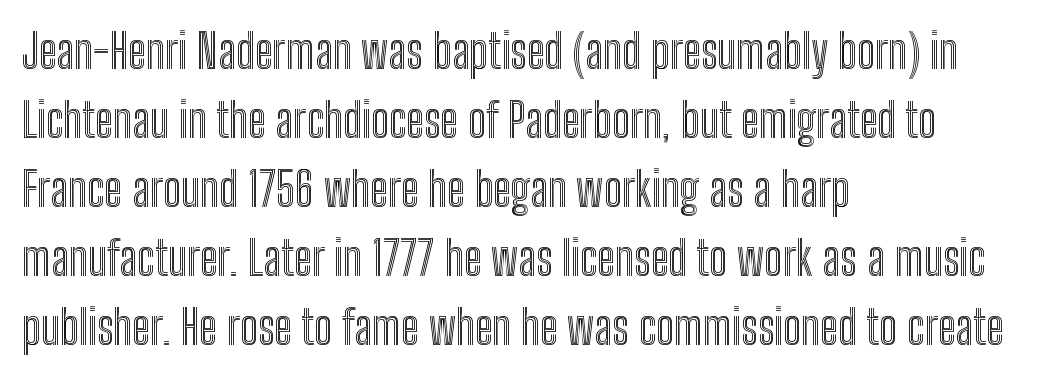
Proportional: the letters do not fall into vertical columns. Leftover space on each line is placed entirely after the last word. Type without underlining. Is there much room between lines? A standard amount, neither cramped nor airy. A roman cut, with each character standing at attention. Compared with typical body copy, the letter spacing here is the same.
